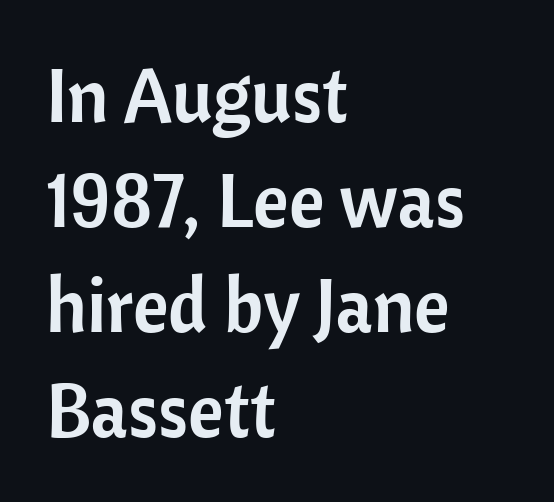
The image shows 76 px sans-serif type, upright; set left-aligned, normal line spacing (1.38x), normal letter spacing, not underlined; low stroke contrast and a medium x-height.
